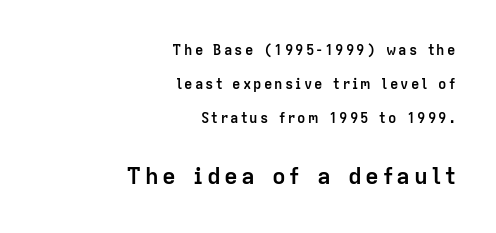
{"italic": "no", "bold": "yes", "underline": "no", "align": "right", "line_spacing": "loose", "line_spacing_ratio": 2.43, "larger_block": "second", "size_ratio": 1.64, "glyph_px": 23}
